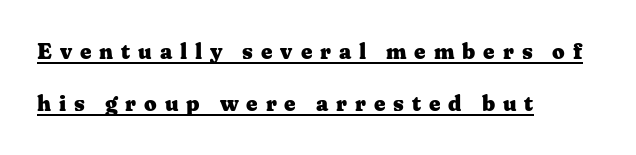
Is the block centered? No — it sits flush against the left margin. The specimen reads as upright at a glance. The sample's only ornament is a line tracing under the words. Line spacing here is loose. Here the glyphs are tracked loosely, breaking word shapes into spaced letters. Emphasis by weight is at full strength: bold.
